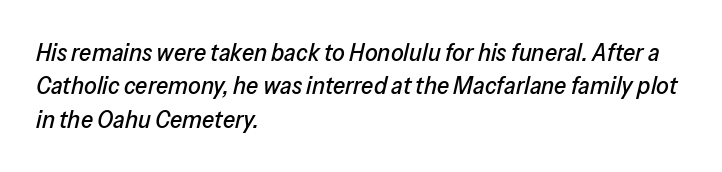
{"italic": "yes", "lean": "right", "slant_degrees": 13, "underline": "no", "align": "left", "line_spacing": "normal", "line_spacing_ratio": 1.34, "letter_spacing": "normal", "letter_spacing_em": 0.0, "glyph_px": 25}
